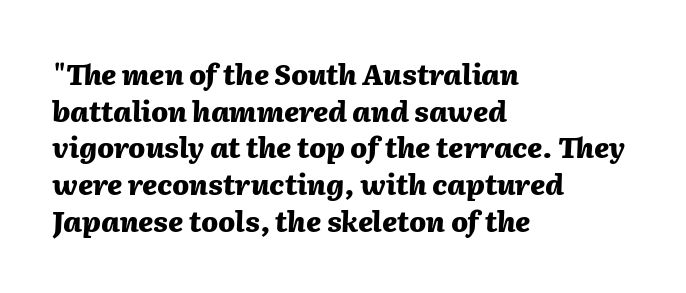
Style check: oblique. Leading matches the norm, producing a regular column. Look at the tracking — it's just the regular setting, nothing added. Stroke thickness is high; the sample reads as a true bold.
